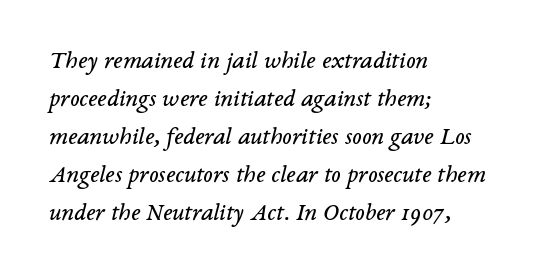
{"italic": "yes", "lean": "right", "slant_degrees": 14, "bold": "no", "underline": "no", "align": "left", "line_spacing": "normal", "line_spacing_ratio": 1.52, "letter_spacing": "normal", "letter_spacing_em": 0.0, "glyph_px": 25}
